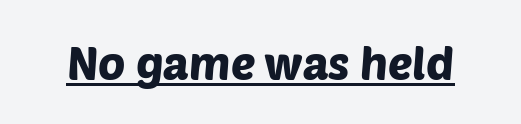
Q: Is the typeface a serif or a sans-serif typeface? A: Sans-serif.
Q: Is the text underlined? A: Yes.
Q: Is the spacing between letters normal or unusually wide? A: Normal.
Q: Width (condensed, normal, or wide)? A: Normal.
Q: Stroke contrast? A: Low.
Q: x-height? A: Large.
Q: Monospaced? A: No.
